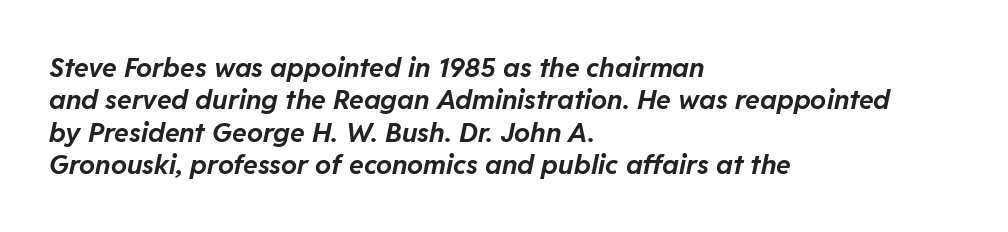
The image shows 27 px bold type, italic (leaning right); set left-aligned, line spacing 1.2x, normal letter spacing, not underlined.
